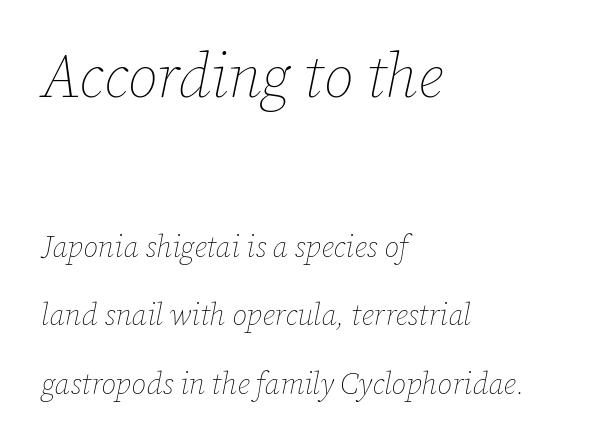
{"italic": "yes", "lean": "right", "slant_degrees": 12, "bold": "no", "weight": "thin", "width": "normal", "stroke_contrast": "low", "x_height": "medium", "monospaced": "no", "underline": "no", "align": "left", "line_spacing": "loose", "line_spacing_ratio": 2.28, "letter_spacing": "normal", "letter_spacing_em": 0.0, "larger_block": "first", "size_ratio": 2.03, "glyph_px": 61}
